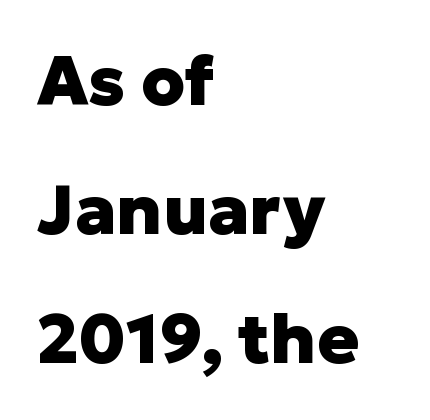
Q: Is the text bold? A: Yes.
Q: Is the text italic (slanted)? A: No, it is upright.
Q: Is the typeface a serif or a sans-serif typeface? A: Sans-serif.
Q: Is the text underlined? A: No.
Q: How is the paragraph aligned? A: Left-aligned.
Q: Is the spacing between letters normal or unusually wide? A: Normal.
Q: Width (condensed, normal, or wide)? A: Normal.
Q: Stroke contrast? A: Low.
Q: x-height? A: Medium.
Q: Monospaced? A: No.
